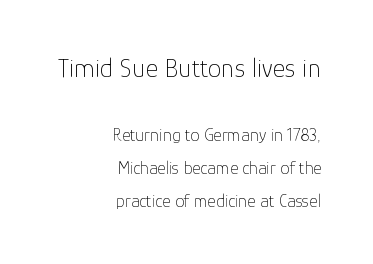
Nobody touched the tracking dial on this one. Every character sits straight up, as roman type does. The first block has been scaled up relative to the second. The string is rendered with underlining switched off. One-word summary of the alignment: right. Is the type heavy? It reads as light-to-regular instead.
